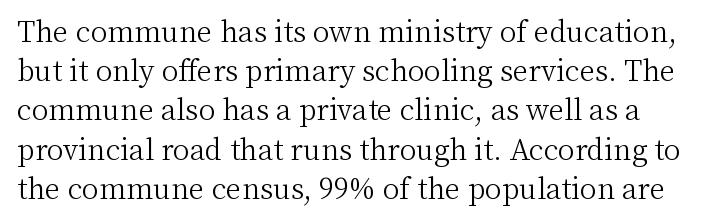
The image shows 28 px light serif type, upright; set normal line spacing (1.4x), normal letter spacing, not underlined; medium stroke contrast and a medium x-height.
